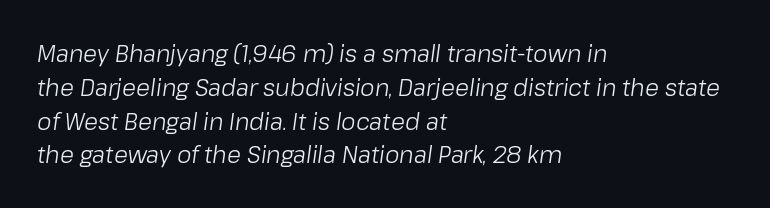
Q: Is the text bold? A: No.
Q: Is the text italic (slanted)? A: Yes, it leans right by about 8 degrees.
Q: Is the text underlined? A: No.
Q: How is the paragraph aligned? A: Left-aligned.
Q: Is the spacing between letters normal or unusually wide? A: Normal.
Q: Is the spacing between lines tight, normal or loose? A: Normal.
